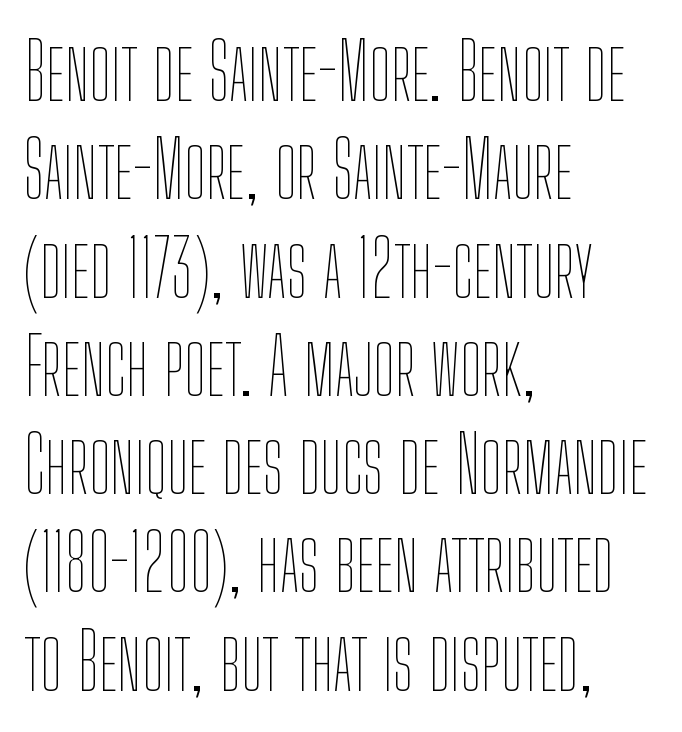
Q: Is the text bold? A: No.
Q: Is the text italic (slanted)? A: No, it is upright.
Q: Is the text underlined? A: No.
Q: How is the paragraph aligned? A: Left-aligned.
Q: Is the spacing between letters normal or unusually wide? A: Normal.
Q: Is the spacing between lines tight, normal or loose? A: Normal.
Q: Width (condensed, normal, or wide)? A: Condensed.
Q: Stroke contrast? A: Low.
Q: x-height? A: Medium.
Q: Monospaced? A: No.
